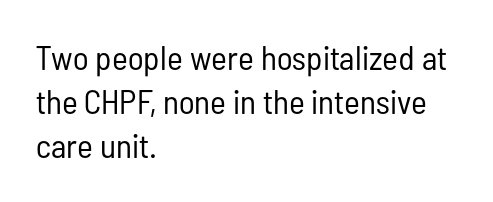
You can tell from the bare stems that sans-serif type was used. The zone under the glyphs is completely vacant. Whoever set this chose a conventional vertical rhythm. The strokes carry an ordinary text weight at most. Standard letterfit; no display-style spreading of the glyphs. These lines stack with their left ends in a neat column.
